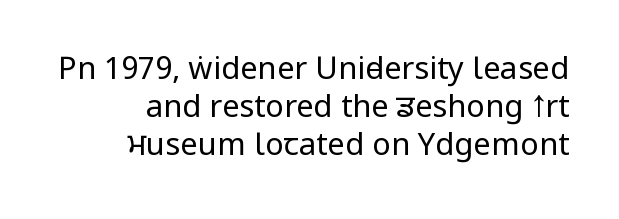
Think of a printed novel: that variable character pitch is what you see here. Stroke mass is kept to a normal reading level or below. The gaps between neighbouring characters are ordinary and unremarkable. Nothing sits at the stroke ends, so this counts as sans-serif. Vertical strokes here are truly vertical.
